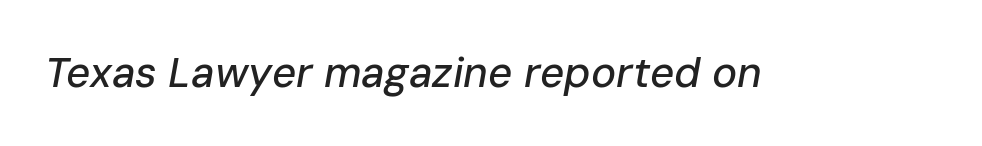
Q: Is the text italic (slanted)? A: Yes, it leans right by about 10 degrees.
Q: Is the text underlined? A: No.
Q: Is the spacing between letters normal or unusually wide? A: Normal.
Q: Width (condensed, normal, or wide)? A: Normal.
Q: Stroke contrast? A: Low.
Q: x-height? A: Medium.
Q: Monospaced? A: No.
